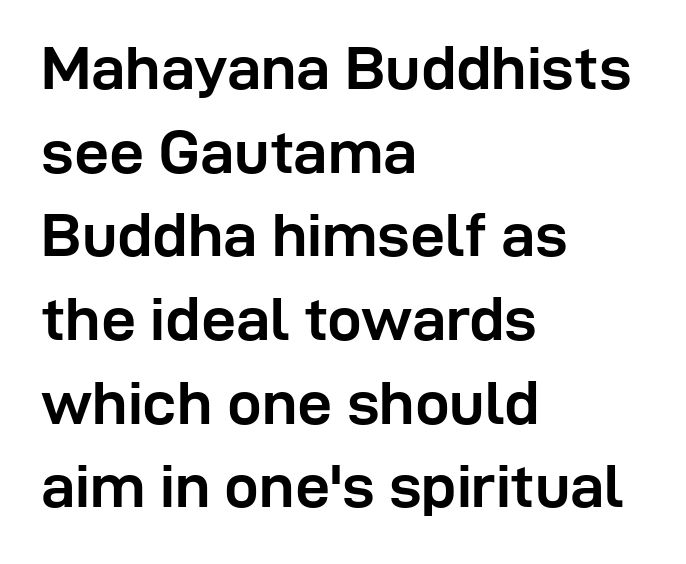
The image shows 62 px semibold sans-serif type, upright; set left-aligned, normal line spacing (1.35x), normal letter spacing, not underlined; low stroke contrast and a medium x-height.
